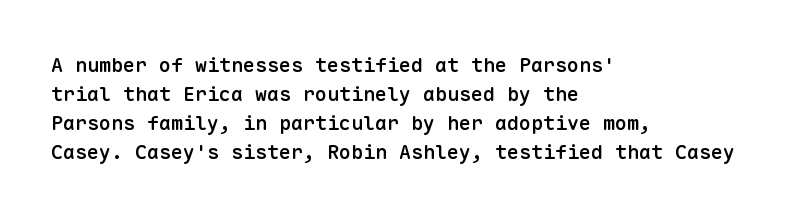
The typography opts for an upright posture over an oblique one. Descenders hang freely into open space. These lines sit exactly where default settings would place them. Stroke thickness is moderately raised; the sample reads as semibold. What stands out about the letter spacing? Nothing — it is the standard amount.
